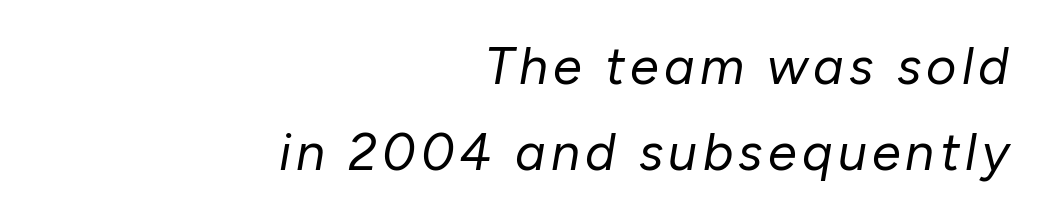
Q: Is the text bold? A: No.
Q: Is the text italic (slanted)? A: Yes, it leans right by about 10 degrees.
Q: Is the text underlined? A: No.
Q: How is the paragraph aligned? A: Right-aligned.
Q: Is the spacing between lines tight, normal or loose? A: Normal.
Q: Width (condensed, normal, or wide)? A: Normal.
Q: Stroke contrast? A: Low.
Q: x-height? A: Medium.
Q: Monospaced? A: No.
